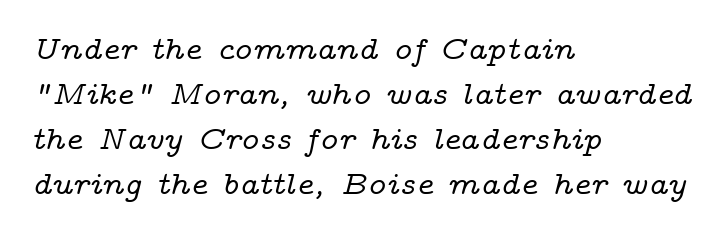
The lines in this sample share a left origin and differ only in where they stop. Students, observe: this is what conventionally led text looks like. Characters are canted at an angle relative to the baseline's perpendicular. Each word holds together tightly as a unit, with standard inter-letter gaps.
